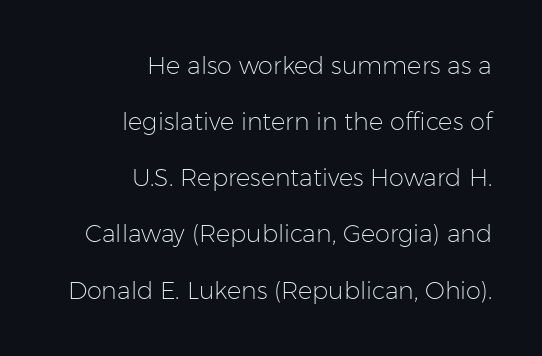
The image shows 24 px text type, upright; set right-aligned, loose line spacing (2.34x), normal letter spacing, not underlined.
